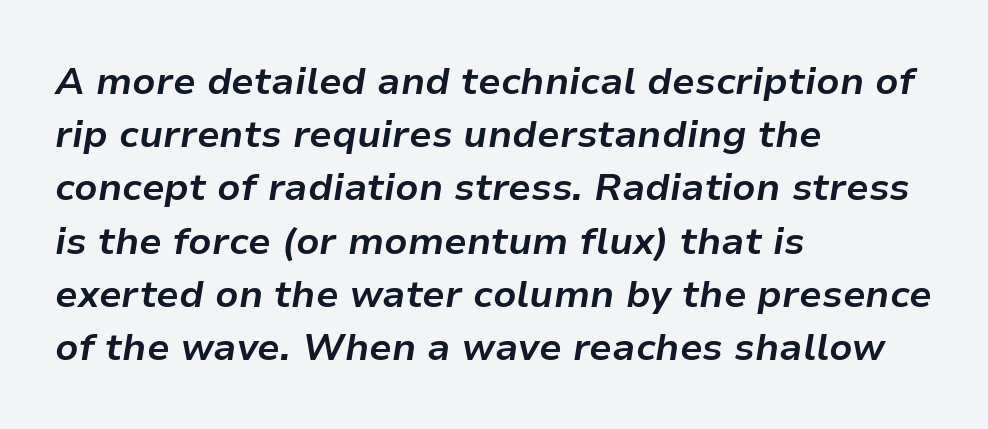
The image shows 38 px bold type, italic (leaning right); set left-aligned, normal line spacing (1.4x), normal letter spacing, not underlined; low stroke contrast and a medium x-height.
